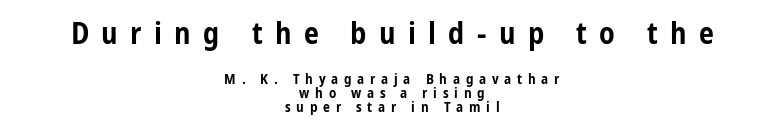
{"serif": "no", "italic": "no", "bold": "yes", "weight": "bold", "width": "condensed", "stroke_contrast": "low", "x_height": "medium", "monospaced": "no", "underline": "no", "align": "center", "line_spacing": "tight", "line_spacing_ratio": 0.98, "letter_spacing": "wide", "letter_spacing_em": 0.41, "larger_block": "first", "size_ratio": 2.14, "glyph_px": 30}
